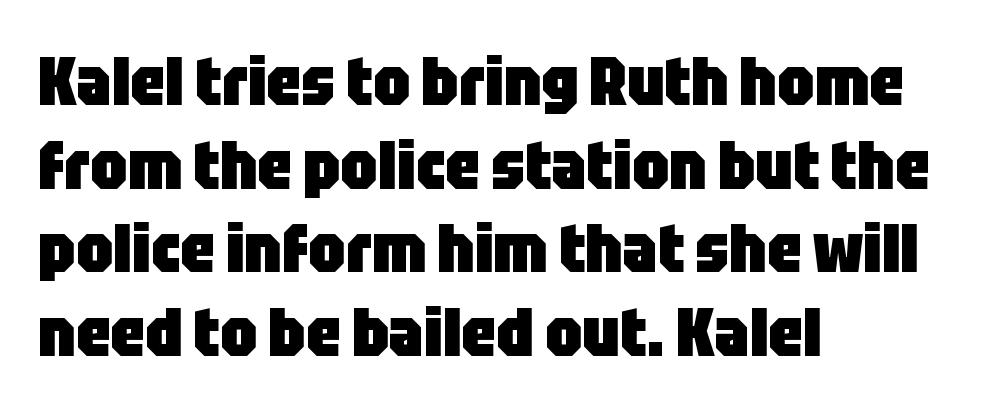
Weight: bold. Do the letters lean? They stand straight. All the whitespace from short lines collects on the right. Compared with typical body copy, the letter spacing here is the same. This is sans-serif lettering, the kind often seen on screens and signage.
